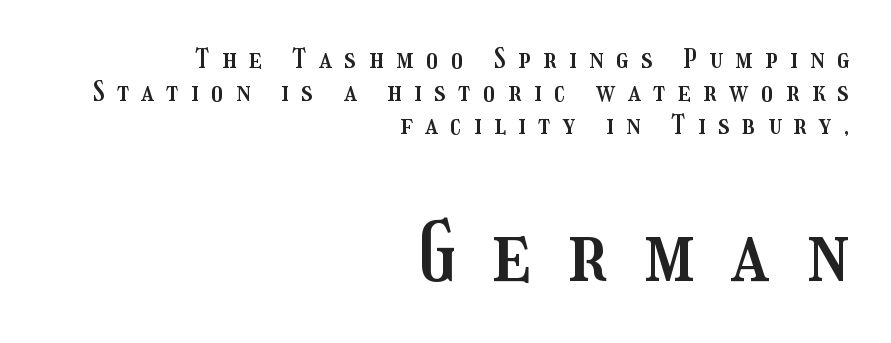
The image shows 80 px condensed type, upright; set right-aligned, line spacing 1.22x, unusually wide letter spacing (+0.47 em), not underlined; the second (bottom) block is 2.96x larger; medium stroke contrast and a medium x-height.
